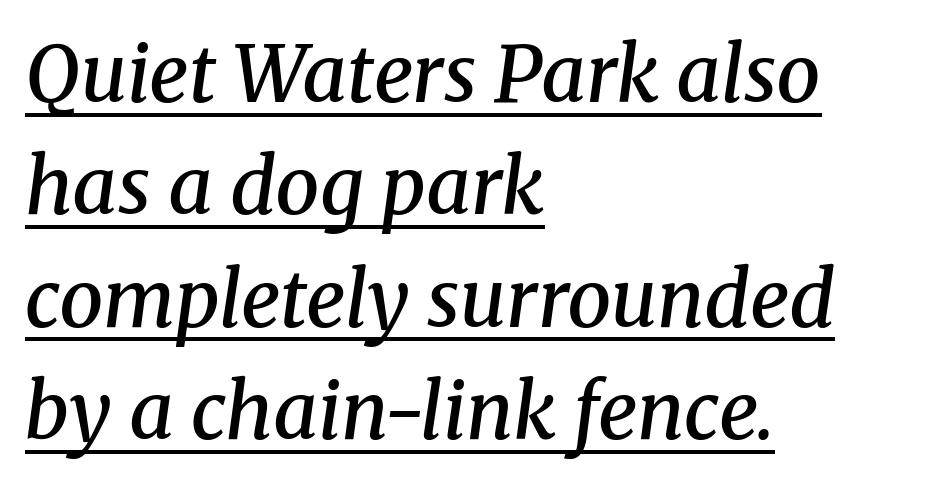
Q: Is the text bold? A: Semi-bold.
Q: Is the text italic (slanted)? A: Yes, it leans right by about 8 degrees.
Q: Is the typeface a serif or a sans-serif typeface? A: Serif.
Q: Is the text underlined? A: Yes.
Q: How is the paragraph aligned? A: Left-aligned.
Q: Is the spacing between letters normal or unusually wide? A: Normal.
Q: Is the spacing between lines tight, normal or loose? A: Normal.
Q: Width (condensed, normal, or wide)? A: Normal.
Q: Stroke contrast? A: Medium.
Q: x-height? A: Medium.
Q: Monospaced? A: No.
